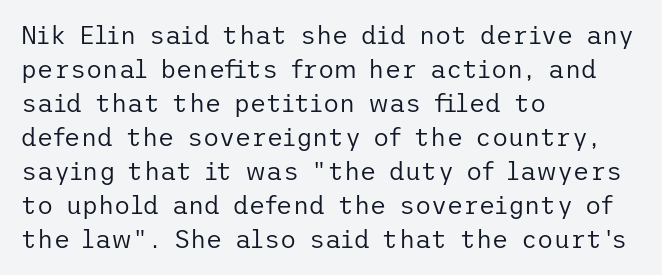
A normal amount of white space separates one row of letters from the next. Honestly, the letter spacing is just normal — you wouldn't notice it. The font's upright variant was chosen for this text. Is this a heavy cut? Hardly; it is regular or lighter. Caption: multi-line text, flush left, ragged right.
